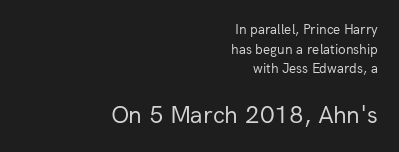
The image shows 25 px text type, upright; set right-aligned, normal line spacing (1.4x), normal letter spacing, not underlined; the second (bottom) block is 1.79x larger.
